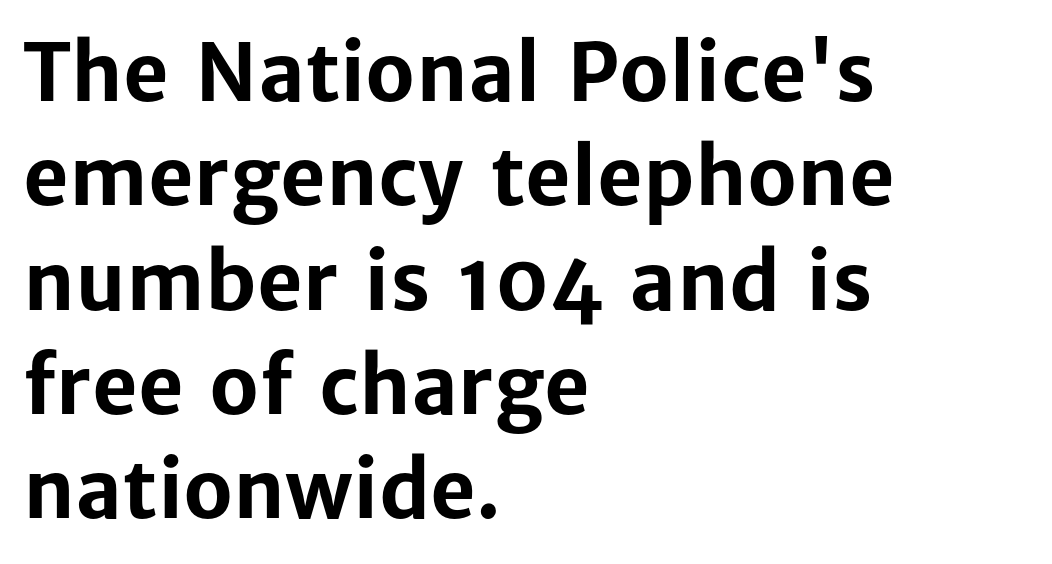
These lines are rendered in a variable-pitch font. Left-aligned paragraph, ragged on the right. Standard letterfit; no display-style spreading of the glyphs. Nothing sits at the stroke ends, so this counts as sans-serif. The specimen reads as upright at a glance. This sample keeps an unexceptional amount of space between lines.
